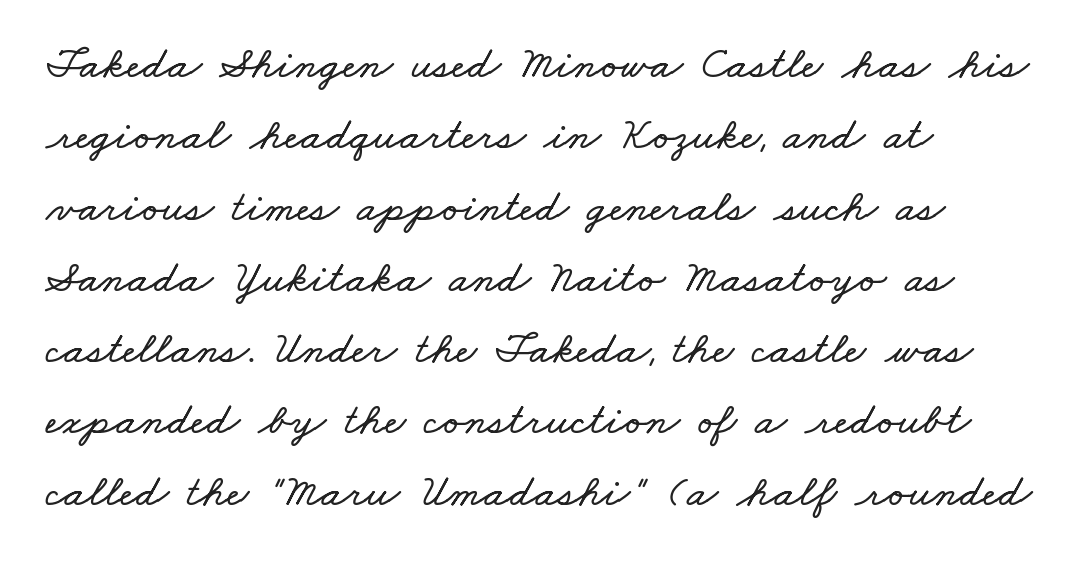
Honestly, the row spacing looks completely unremarkable. Honestly, there is no underline to notice here at all. This sample uses plain, unmodified letter spacing. Visually the block forms a straight wall on the left and a jagged coastline on the right.
